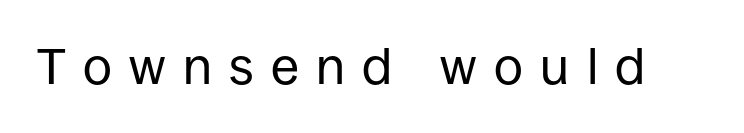
A quiet, ordinary-to-light weight characterises the typeface. Has an underline been added? It has not. Caption: expanded tracking, letters set apart. Character widths vary here, with narrow letters taking less room than wide ones. You can tell from the bare stems that sans-serif type was used.
